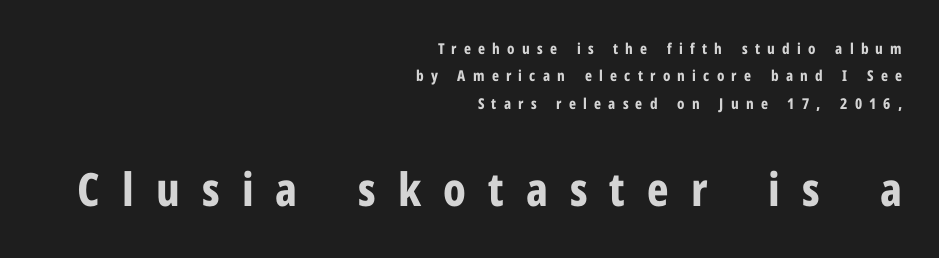
{"serif": "no", "italic": "no", "bold": "yes", "weight": "bold", "width": "condensed", "stroke_contrast": "low", "x_height": "medium", "monospaced": "no", "underline": "no", "align": "right", "line_spacing_ratio": 1.83, "letter_spacing": "wide", "letter_spacing_em": 0.48, "larger_block": "second", "size_ratio": 3.07, "glyph_px": 46}
